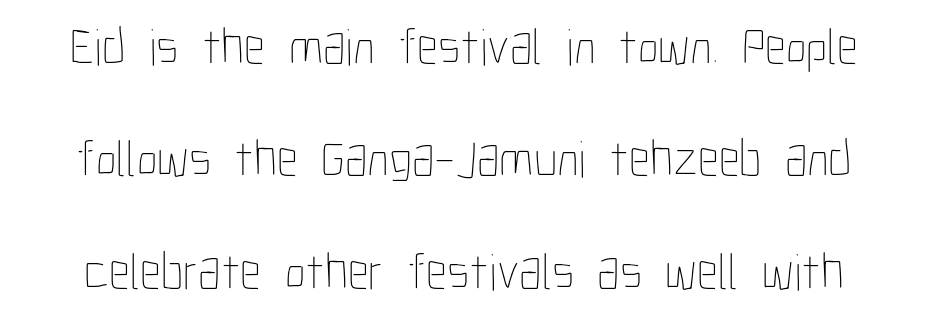
Each letter keeps its own natural width here, so spacing adapts to shape. Is the stroke heavy? The answer is a plain regular-or-lighter. The gaps between neighbouring characters are ordinary and unremarkable. Successive baselines arrive slowly, with a big drop between each. The letters stand straight up with perfectly vertical stems. No word sits above an underline.
